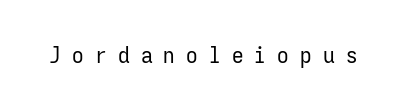
{"italic": "no", "bold": "no", "underline": "no", "letter_spacing": "wide", "letter_spacing_em": 0.49, "glyph_px": 23}
